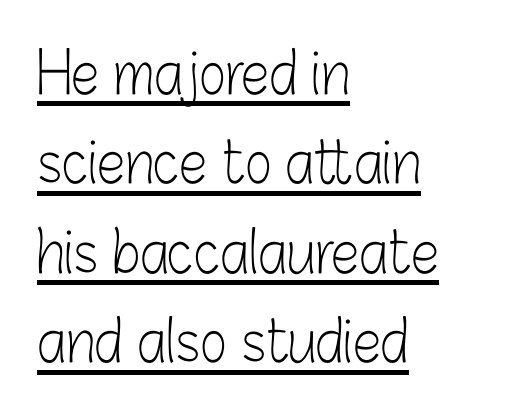
Counters stay open thanks to moderate or lighter strokes. Each letter keeps its own natural width here, so spacing adapts to shape. Do the letters lean? They stand straight. Unlike a traditional serif, this face leaves its strokes unadorned.
